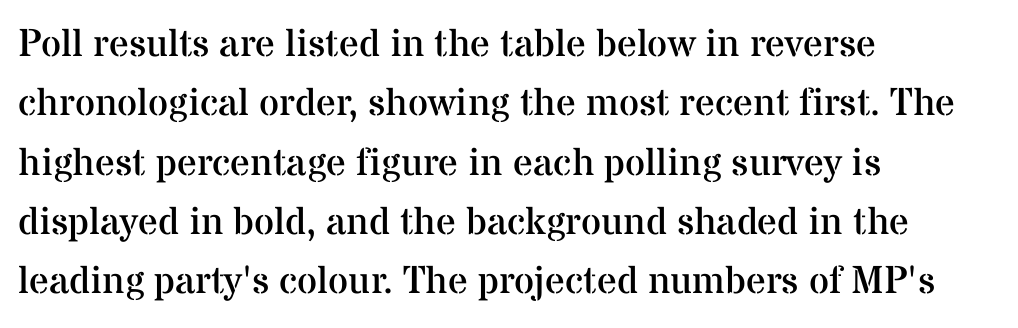
Q: Is the text bold? A: No.
Q: Is the text italic (slanted)? A: No, it is upright.
Q: Is the typeface a serif or a sans-serif typeface? A: Serif.
Q: Is the text underlined? A: No.
Q: How is the paragraph aligned? A: Left-aligned.
Q: Is the spacing between letters normal or unusually wide? A: Normal.
Q: Is the spacing between lines tight, normal or loose? A: Normal.
Q: Width (condensed, normal, or wide)? A: Normal.
Q: Stroke contrast? A: Medium.
Q: x-height? A: Medium.
Q: Monospaced? A: No.
